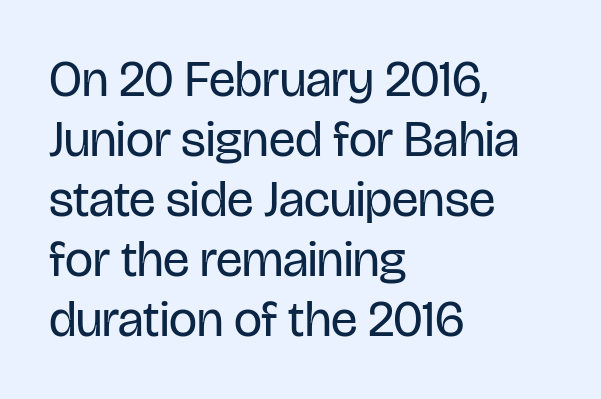
Q: Is the text bold? A: No.
Q: Is the text italic (slanted)? A: No, it is upright.
Q: Is the typeface a serif or a sans-serif typeface? A: Sans-serif.
Q: Is the text underlined? A: No.
Q: How is the paragraph aligned? A: Left-aligned.
Q: Is the spacing between letters normal or unusually wide? A: Normal.
Q: Width (condensed, normal, or wide)? A: Condensed.
Q: Stroke contrast? A: Low.
Q: x-height? A: Large.
Q: Monospaced? A: No.
